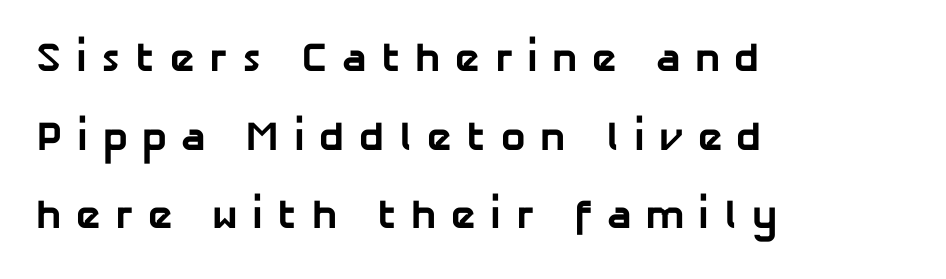
The lines are spread far apart with generous leading. Type without underlining. The gaps between neighbouring characters are conspicuously large. Casual observation: everything's shoved over to the left.
